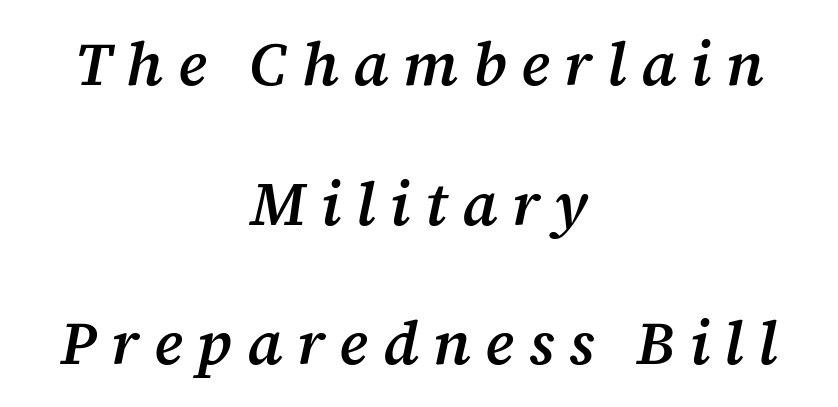
The image shows 61 px semibold serif type, italic (leaning right); set centered, loose line spacing (2.29x), unusually wide letter spacing (+0.24 em), not underlined; medium stroke contrast and a medium x-height.
